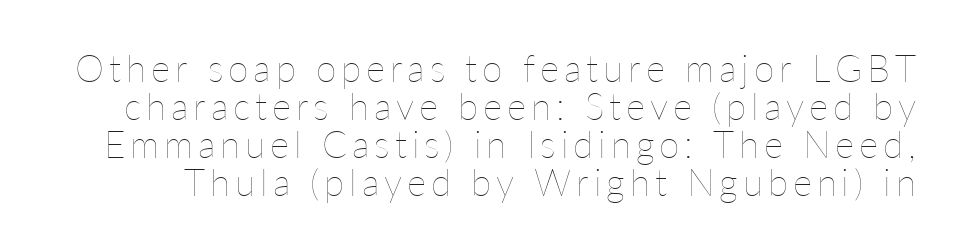
{"italic": "no", "bold": "no", "weight": "thin", "width": "normal", "stroke_contrast": "low", "x_height": "medium", "monospaced": "no", "underline": "no", "line_spacing": "tight", "line_spacing_ratio": 1.03, "glyph_px": 37}
